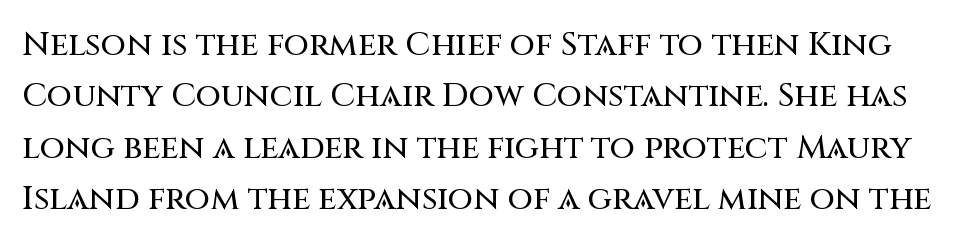
Letters rest on an invisible, unmarked baseline. The designer went with a sans here, leaving each stem footless. Each letter keeps its own natural width here, so spacing adapts to shape. Spacing between characters is what you'd get straight out of the box. Is there much room between lines? A standard amount, neither cramped nor airy.
